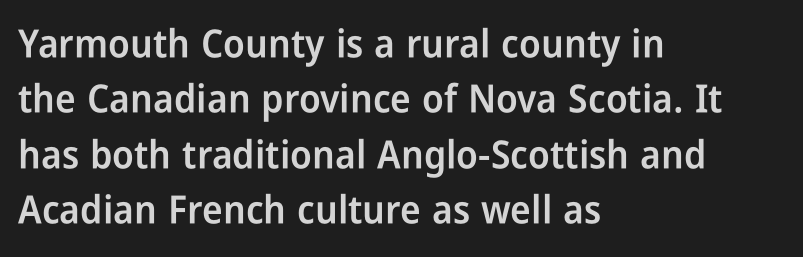
Each word holds together tightly as a unit, with standard inter-letter gaps. The rendering uses a semibold face; strokes are thickened but not to full bold. The rendering uses natural spacing where letterforms have individual widths. Teacher's note: observe the even left margin — that is flush-left alignment. The type family on display is of the sans-serif kind. No word sits above an underline.
